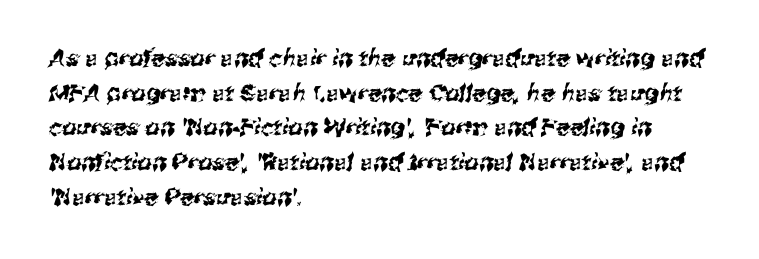
Q: Is the text underlined? A: No.
Q: How is the paragraph aligned? A: Left-aligned.
Q: Is the spacing between letters normal or unusually wide? A: Normal.
Q: Is the spacing between lines tight, normal or loose? A: Normal.
